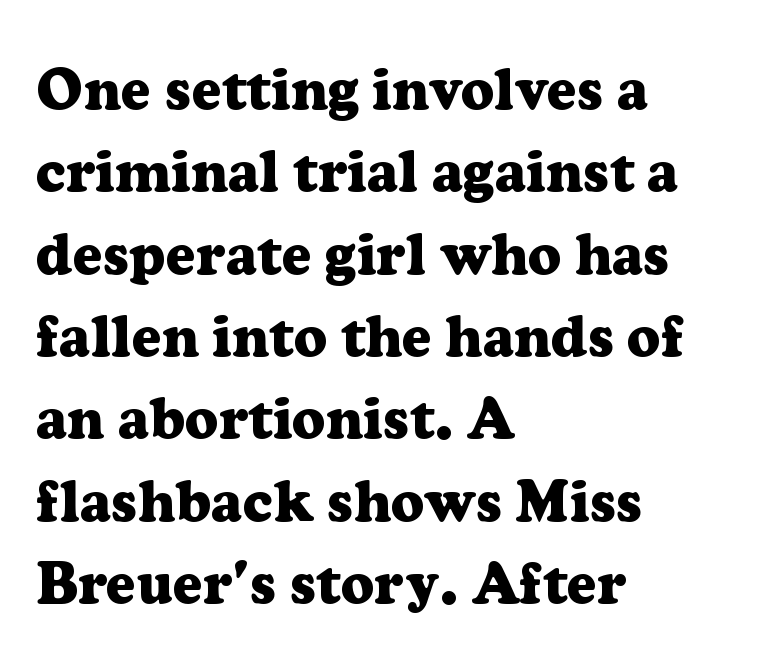
Q: Is the text bold? A: Yes.
Q: Is the text italic (slanted)? A: No, it is upright.
Q: Is the typeface a serif or a sans-serif typeface? A: Serif.
Q: Is the text underlined? A: No.
Q: How is the paragraph aligned? A: Left-aligned.
Q: Is the spacing between letters normal or unusually wide? A: Normal.
Q: Is the spacing between lines tight, normal or loose? A: Normal.
Q: Width (condensed, normal, or wide)? A: Normal.
Q: Stroke contrast? A: Low.
Q: x-height? A: Medium.
Q: Monospaced? A: No.
